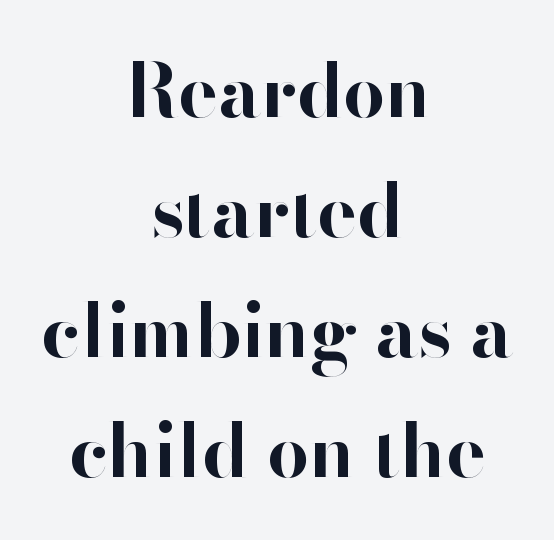
Q: Is the text bold? A: Yes.
Q: Is the text italic (slanted)? A: No, it is upright.
Q: Is the typeface a serif or a sans-serif typeface? A: Sans-serif.
Q: Is the text underlined? A: No.
Q: How is the paragraph aligned? A: Centered.
Q: Is the spacing between letters normal or unusually wide? A: Normal.
Q: Is the spacing between lines tight, normal or loose? A: Normal.
Q: Width (condensed, normal, or wide)? A: Normal.
Q: Stroke contrast? A: High.
Q: x-height? A: Small.
Q: Monospaced? A: No.
